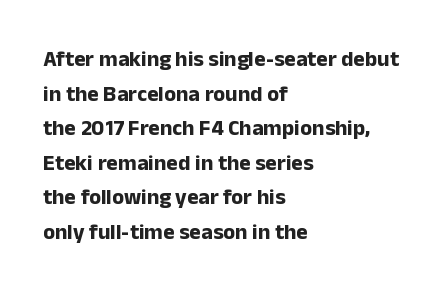
The image shows 22 px bold type, upright; set left-aligned, normal line spacing (1.57x), normal letter spacing, not underlined.
